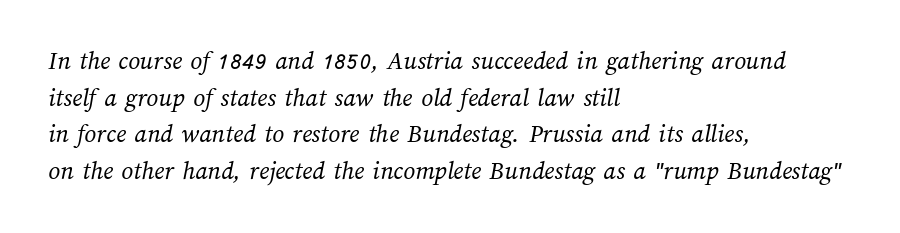
Q: Is the text bold? A: No.
Q: Is the text underlined? A: No.
Q: How is the paragraph aligned? A: Left-aligned.
Q: Is the spacing between letters normal or unusually wide? A: Normal.
Q: Is the spacing between lines tight, normal or loose? A: Normal.
